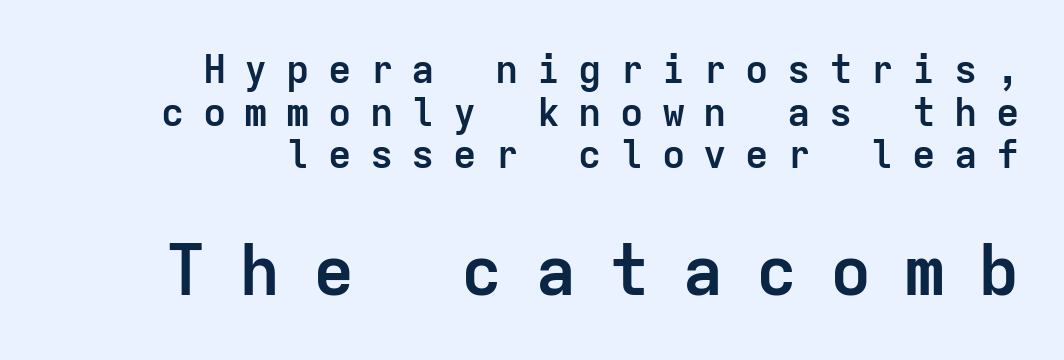
Q: Is the text bold? A: Yes.
Q: Is the text italic (slanted)? A: No, it is upright.
Q: Is the typeface a serif or a sans-serif typeface? A: Sans-serif.
Q: Is the text underlined? A: No.
Q: How is the paragraph aligned? A: Right-aligned.
Q: Is the spacing between letters normal or unusually wide? A: Unusually wide.
Q: Is the spacing between lines tight, normal or loose? A: Tight.
Q: Which block of text is set in a larger size, the first (top) or the second (bottom)? A: The second (bottom) one.
Q: Width (condensed, normal, or wide)? A: Normal.
Q: Stroke contrast? A: Low.
Q: x-height? A: Medium.
Q: Monospaced? A: Yes.
